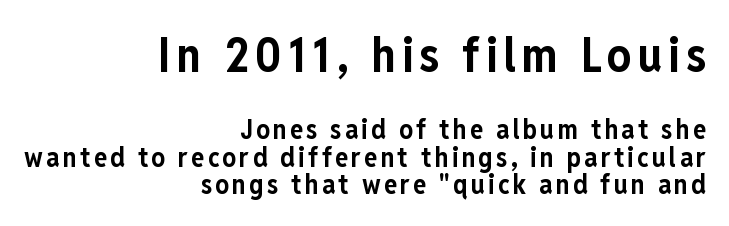
The image shows 48 px bold, condensed sans-serif type, upright; set right-aligned, tight line spacing (1.03x), not underlined; the first (top) block is 1.78x larger; low stroke contrast and a medium x-height.
